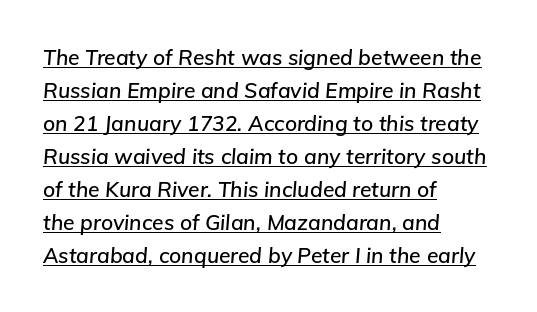
The image shows 21 px text type, italic (leaning right); set left-aligned, normal line spacing (1.57x), normal letter spacing, underlined.
